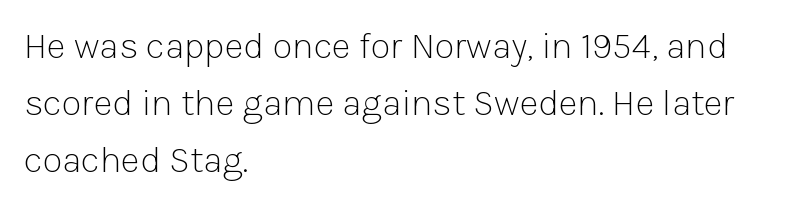
Q: Is the text bold? A: No.
Q: Is the text italic (slanted)? A: No, it is upright.
Q: Is the typeface a serif or a sans-serif typeface? A: Sans-serif.
Q: Is the text underlined? A: No.
Q: How is the paragraph aligned? A: Left-aligned.
Q: Is the spacing between letters normal or unusually wide? A: Normal.
Q: Is the spacing between lines tight, normal or loose? A: Normal.
Q: Width (condensed, normal, or wide)? A: Normal.
Q: Stroke contrast? A: Low.
Q: x-height? A: Medium.
Q: Monospaced? A: No.
